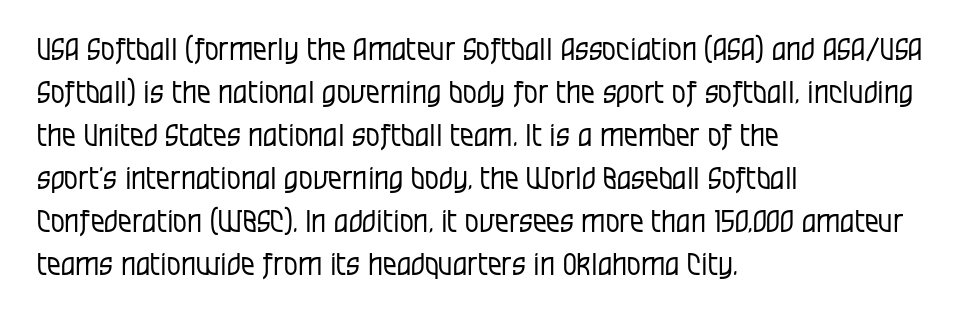
Looks like regular typesetting: each glyph gets only the width it needs. Compared with typical paragraphs, the rows here are spaced about the same. Nothing sits at the stroke ends, so this counts as sans-serif. Characters follow at the spacing the type designer built in.
